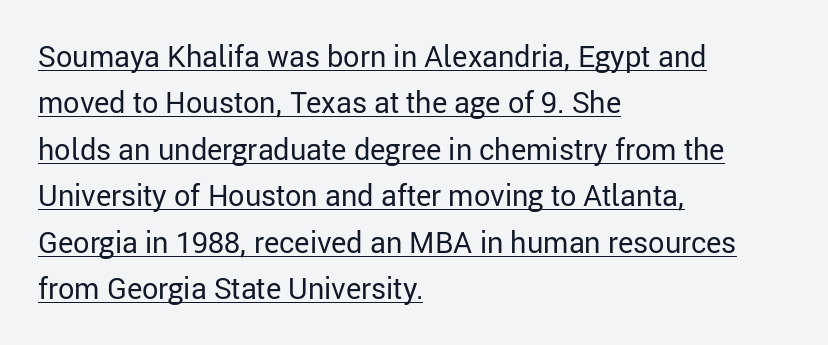
Q: Is the text bold? A: No.
Q: Is the text italic (slanted)? A: No, it is upright.
Q: Is the typeface a serif or a sans-serif typeface? A: Sans-serif.
Q: Is the text underlined? A: Yes.
Q: How is the paragraph aligned? A: Left-aligned.
Q: Is the spacing between letters normal or unusually wide? A: Normal.
Q: Is the spacing between lines tight, normal or loose? A: Normal.
Q: Width (condensed, normal, or wide)? A: Normal.
Q: Stroke contrast? A: Low.
Q: x-height? A: Medium.
Q: Monospaced? A: No.
